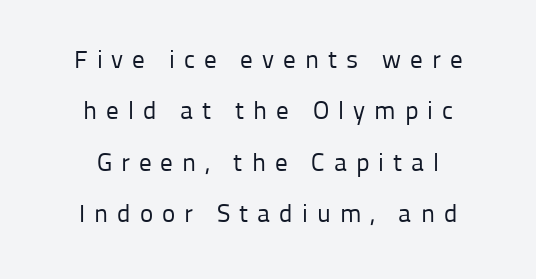
Q: Is the text bold? A: No.
Q: Is the text italic (slanted)? A: No, it is upright.
Q: Is the text underlined? A: No.
Q: How is the paragraph aligned? A: Centered.
Q: Is the spacing between letters normal or unusually wide? A: Unusually wide.
Q: Is the spacing between lines tight, normal or loose? A: Loose.
